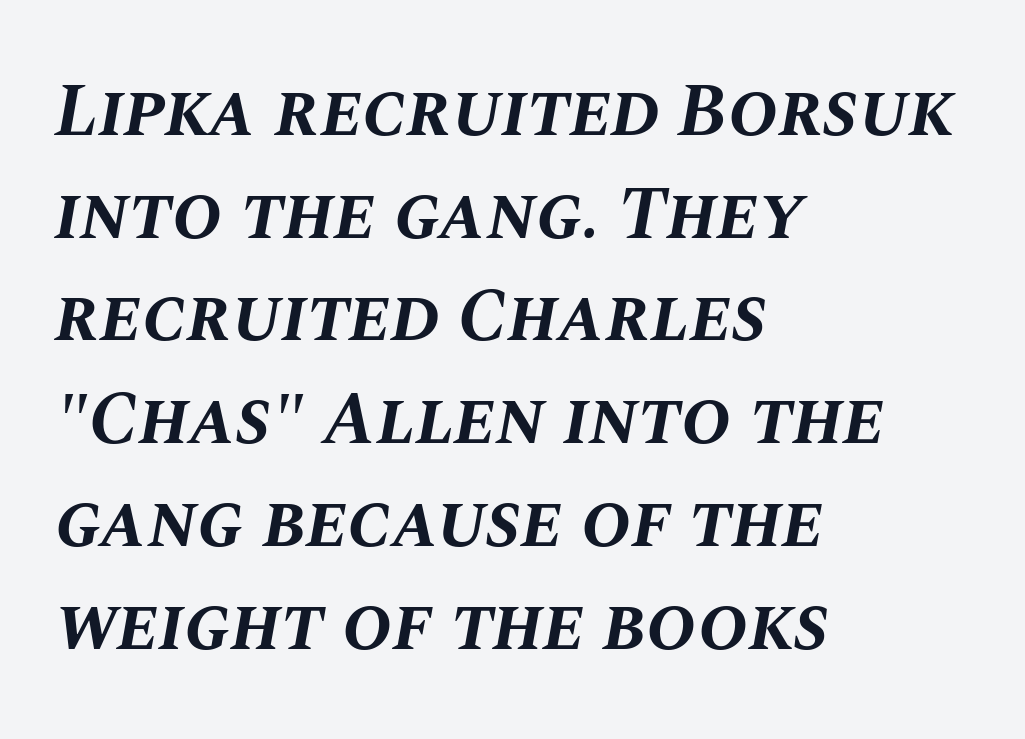
Q: Is the text bold? A: Yes.
Q: Is the text italic (slanted)? A: Yes, it leans right by about 10 degrees.
Q: Is the text underlined? A: No.
Q: How is the paragraph aligned? A: Left-aligned.
Q: Is the spacing between letters normal or unusually wide? A: Normal.
Q: Is the spacing between lines tight, normal or loose? A: Normal.
Q: Width (condensed, normal, or wide)? A: Normal.
Q: Stroke contrast? A: Medium.
Q: x-height? A: Large.
Q: Monospaced? A: No.
